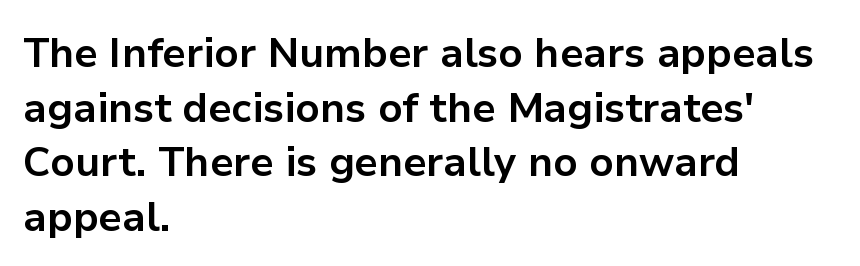
{"serif": "no", "italic": "no", "bold": "yes", "weight": "bold", "width": "normal", "stroke_contrast": "low", "x_height": "medium", "monospaced": "no", "underline": "no", "align": "left", "line_spacing": "normal", "line_spacing_ratio": 1.33, "letter_spacing": "normal", "letter_spacing_em": 0.0, "glyph_px": 41}
